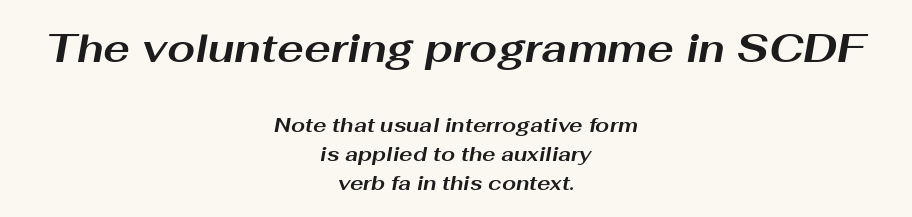
The face used here is proportionally spaced, like ordinary book or web type. The lines sit at an ordinary, default distance from one another. The letters in the upper block stand taller than those in the block below. Slant detected: the letters are inclined.
